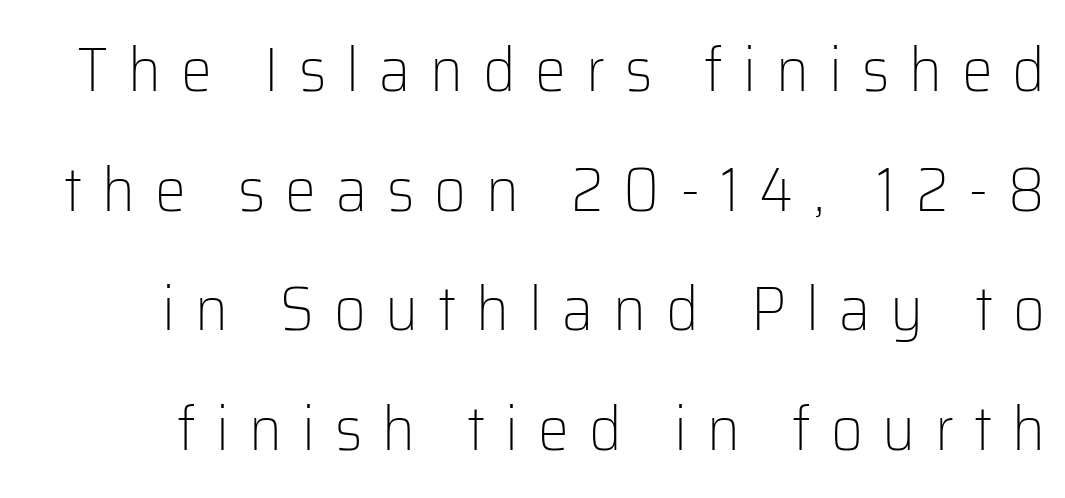
{"serif": "no", "italic": "no", "bold": "no", "weight": "light", "width": "normal", "stroke_contrast": "low", "x_height": "medium", "monospaced": "no", "underline": "no", "line_spacing": "loose", "line_spacing_ratio": 1.93, "letter_spacing": "wide", "letter_spacing_em": 0.32, "glyph_px": 62}
